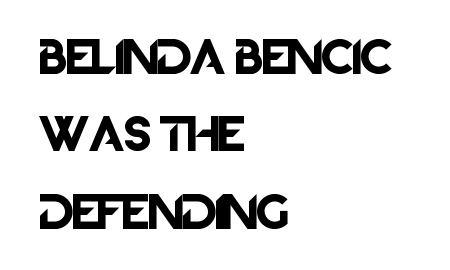
A bare baseline throughout the passage. It's the straight-up-and-down kind of type. The designer went with a sans here, leaving each stem footless. Default kerning and tracking; the words read as compact shapes. Regarding leading, the lines here are spaced well apart.
